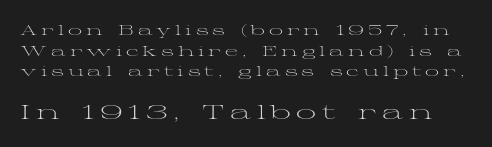
Q: Is the text bold? A: No.
Q: Is the text italic (slanted)? A: No, it is upright.
Q: Is the text underlined? A: No.
Q: Is the spacing between letters normal or unusually wide? A: Unusually wide.
Q: Is the spacing between lines tight, normal or loose? A: Normal.
Q: Which block of text is set in a larger size, the first (top) or the second (bottom)? A: The second (bottom) one.
